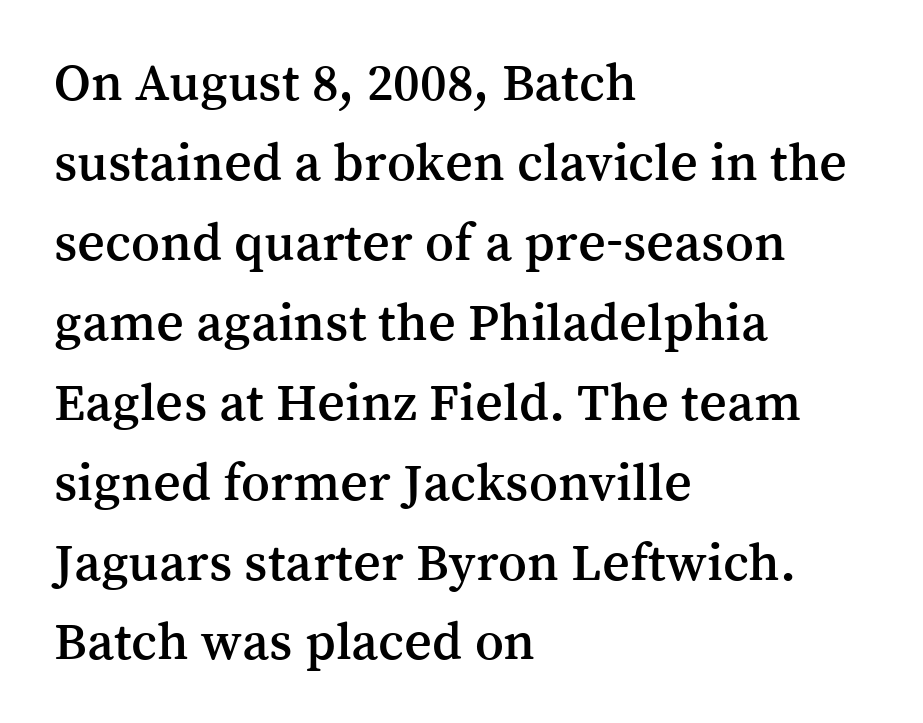
The image shows 54 px serif type, upright; set left-aligned, normal line spacing (1.48x), normal letter spacing, not underlined; medium stroke contrast and a medium x-height.
